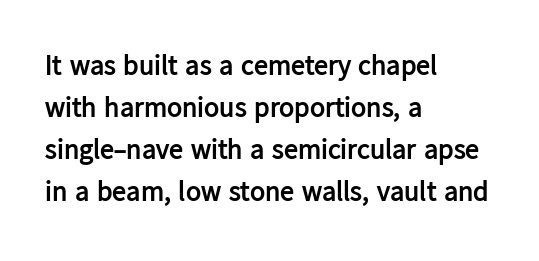
The image shows 28 px semibold sans-serif type, upright; set left-aligned, normal line spacing (1.5x), normal letter spacing, not underlined; low stroke contrast and a medium x-height.
